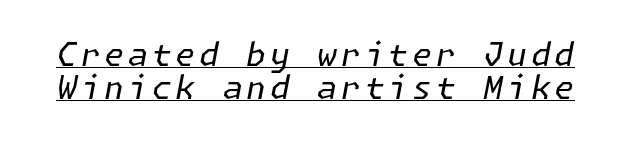
{"italic": "yes", "lean": "right", "slant_degrees": 11, "bold": "no", "weight": "regular", "width": "normal", "stroke_contrast": "low", "x_height": "medium", "underline": "yes", "line_spacing": "tight", "line_spacing_ratio": 1.02, "glyph_px": 32}
